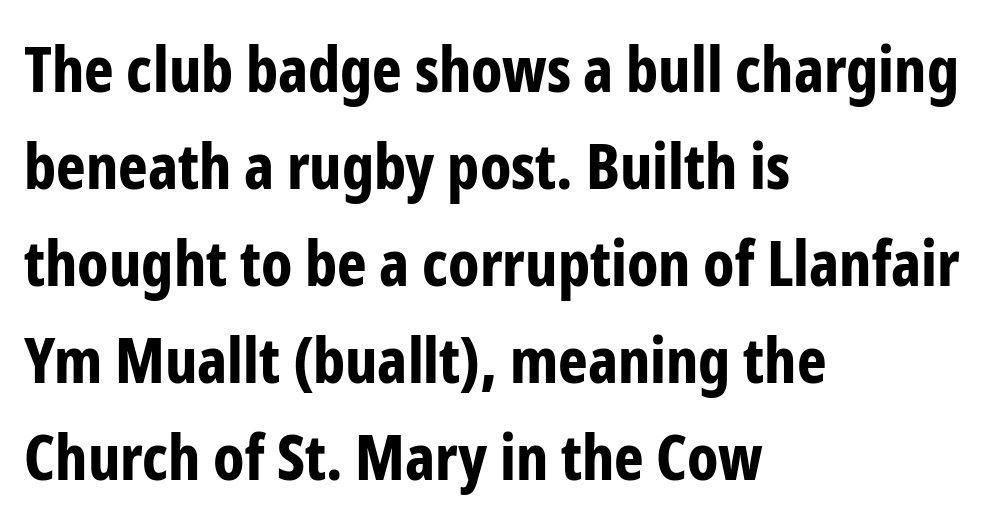
{"serif": "no", "italic": "no", "bold": "yes", "weight": "bold", "width": "condensed", "stroke_contrast": "low", "x_height": "medium", "monospaced": "no", "underline": "no", "align": "left", "line_spacing": "normal", "line_spacing_ratio": 1.54, "letter_spacing": "normal", "letter_spacing_em": 0.0, "glyph_px": 63}
